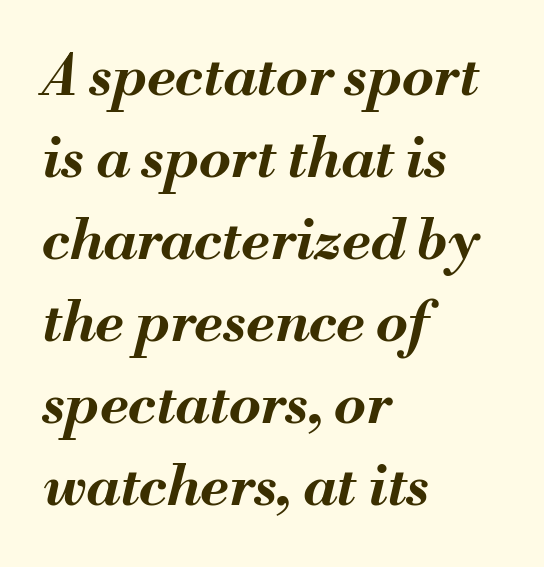
The image shows 57 px bold type, italic (leaning right); set left-aligned, normal line spacing (1.44x), normal letter spacing, not underlined; medium stroke contrast and a small x-height.
